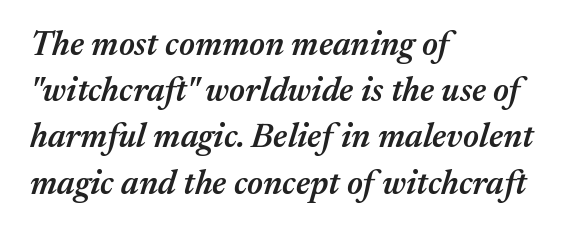
The image shows 34 px semibold type, italic (leaning right); set left-aligned, normal line spacing (1.36x), normal letter spacing, not underlined; medium stroke contrast and a medium x-height.
